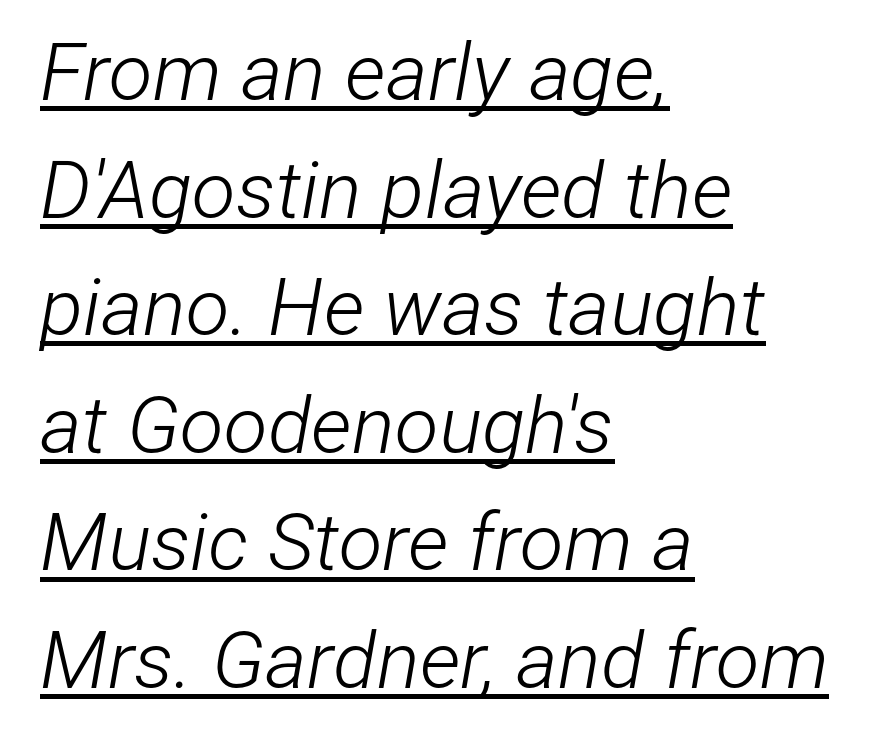
The image shows 80 px light, condensed type, italic (leaning right); set left-aligned, normal line spacing (1.47x), normal letter spacing, underlined; low stroke contrast and a medium x-height.
